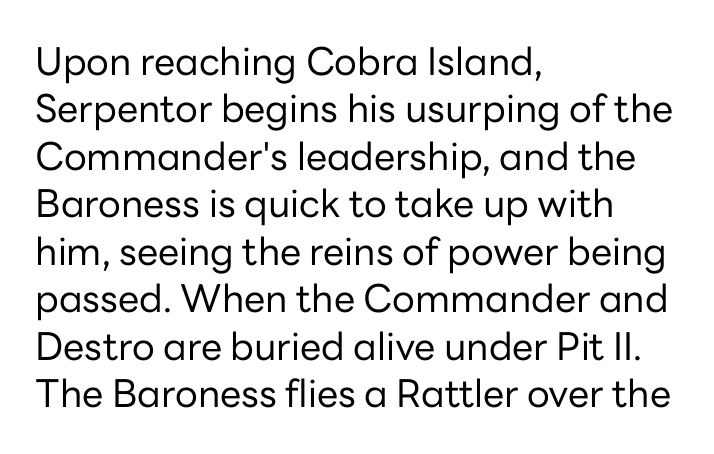
The image shows 38 px regular-weight sans-serif type, upright; set left-aligned, normal line spacing (1.25x), normal letter spacing, not underlined; low stroke contrast and a medium x-height.
